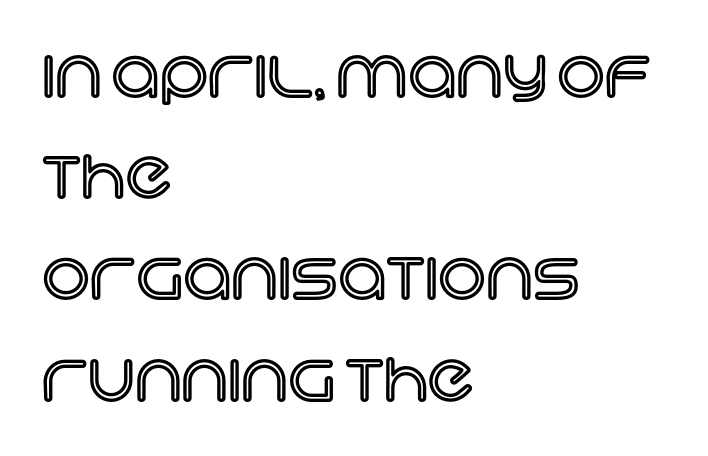
Q: Is the text italic (slanted)? A: No, it is upright.
Q: Is the text underlined? A: No.
Q: How is the paragraph aligned? A: Left-aligned.
Q: Is the spacing between letters normal or unusually wide? A: Normal.
Q: Is the spacing between lines tight, normal or loose? A: Normal.
Q: Width (condensed, normal, or wide)? A: Normal.
Q: x-height? A: Large.
Q: Monospaced? A: No.
